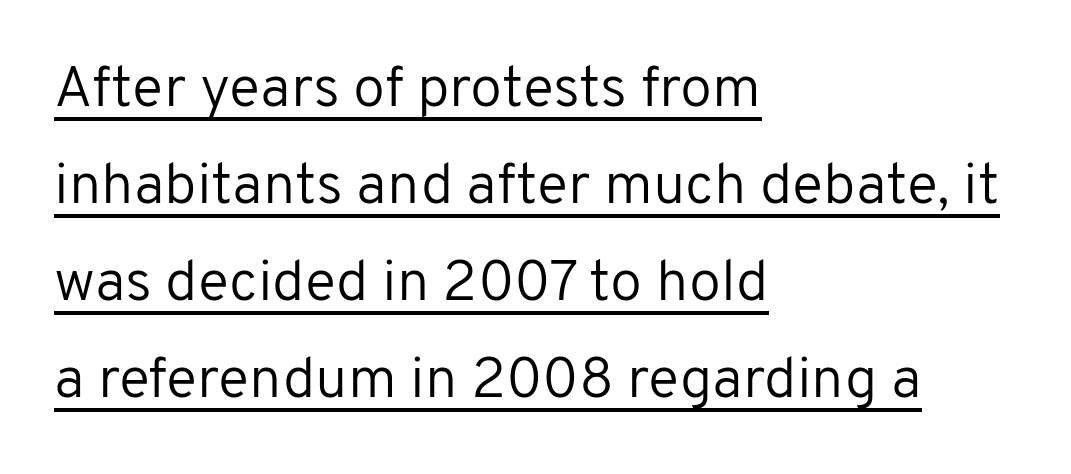
Q: Is the text bold? A: No.
Q: Is the text italic (slanted)? A: No, it is upright.
Q: Is the typeface a serif or a sans-serif typeface? A: Sans-serif.
Q: Is the text underlined? A: Yes.
Q: How is the paragraph aligned? A: Left-aligned.
Q: Is the spacing between letters normal or unusually wide? A: Normal.
Q: Is the spacing between lines tight, normal or loose? A: Normal.
Q: Width (condensed, normal, or wide)? A: Normal.
Q: Stroke contrast? A: Low.
Q: x-height? A: Medium.
Q: Monospaced? A: No.
